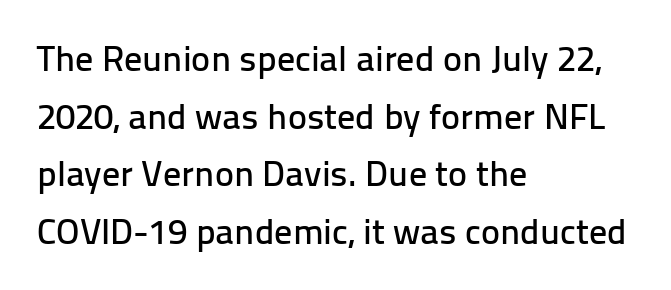
The image shows 36 px sans-serif type, upright; set left-aligned, normal line spacing (1.6x), normal letter spacing, not underlined; low stroke contrast and a medium x-height.
